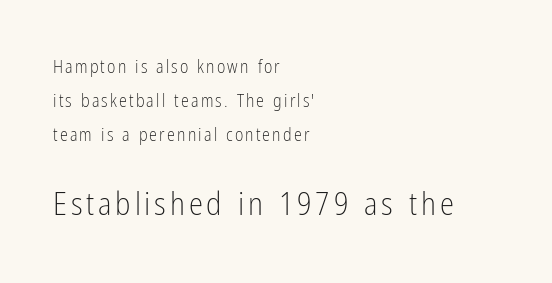
{"serif": "no", "italic": "no", "bold": "no", "weight": "light", "width": "condensed", "stroke_contrast": "low", "x_height": "medium", "monospaced": "no", "underline": "no", "align": "left", "line_spacing_ratio": 1.89, "larger_block": "second", "size_ratio": 1.78, "glyph_px": 32}
